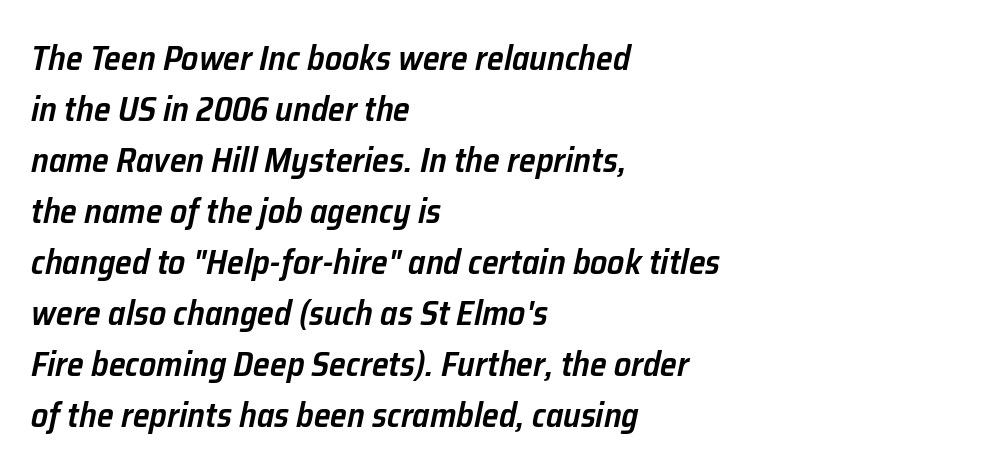
{"italic": "yes", "lean": "right", "slant_degrees": 12, "bold": "semi", "weight": "semibold", "width": "normal", "stroke_contrast": "low", "x_height": "medium", "monospaced": "no", "underline": "no", "align": "left", "line_spacing": "normal", "line_spacing_ratio": 1.5, "letter_spacing": "normal", "letter_spacing_em": 0.0, "glyph_px": 34}
